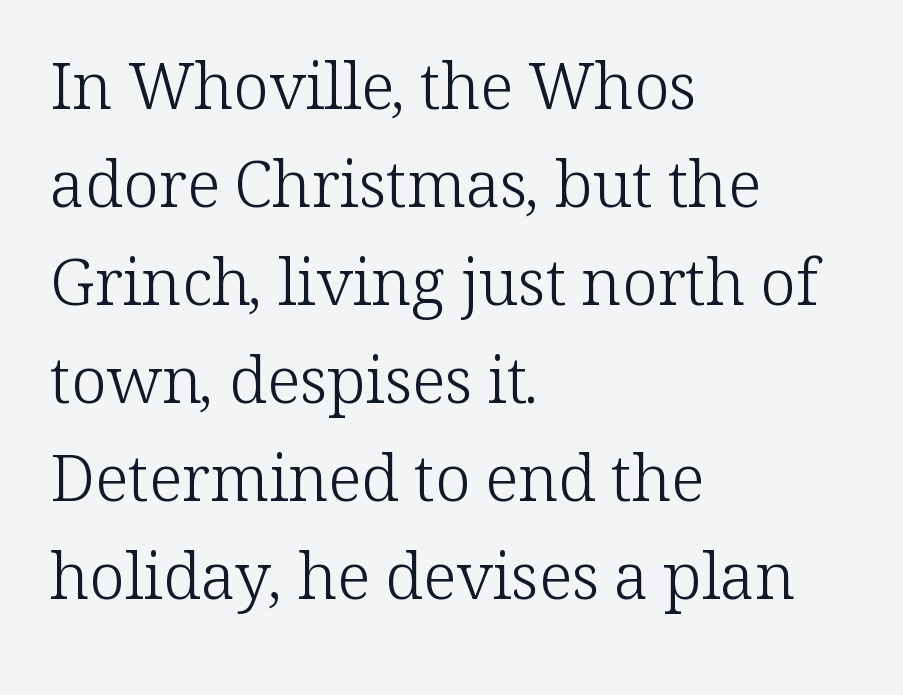
Q: Is the text bold? A: No.
Q: Is the text italic (slanted)? A: No, it is upright.
Q: Is the typeface a serif or a sans-serif typeface? A: Serif.
Q: Is the text underlined? A: No.
Q: How is the paragraph aligned? A: Left-aligned.
Q: Is the spacing between letters normal or unusually wide? A: Normal.
Q: Is the spacing between lines tight, normal or loose? A: Normal.
Q: Width (condensed, normal, or wide)? A: Normal.
Q: Stroke contrast? A: Low.
Q: x-height? A: Medium.
Q: Monospaced? A: No.
